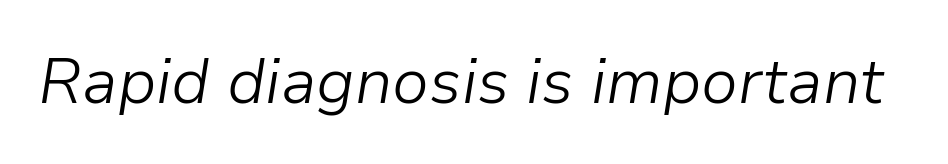
{"italic": "yes", "lean": "right", "slant_degrees": 9, "bold": "no", "weight": "light", "width": "normal", "stroke_contrast": "low", "x_height": "medium", "monospaced": "no", "underline": "no", "letter_spacing": "normal", "letter_spacing_em": 0.0, "glyph_px": 64}
